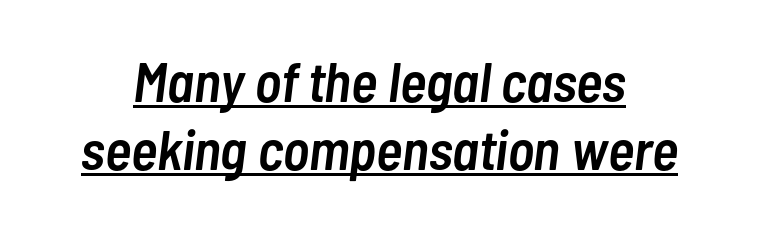
Looks like someone drew a line under every word here. What weight is shown? A semibold, between regular and bold. Yep, that's italic — everything's leaning. Each letter keeps its own natural width here, so spacing adapts to shape. The gaps between neighbouring characters are ordinary and unremarkable.
